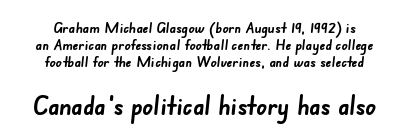
Size contrast runs from small at the top to large at the bottom. Line spacing here is tight. Words float on clear page, feet unadorned. These lines carry a lot of weight — the face is fully bold.
